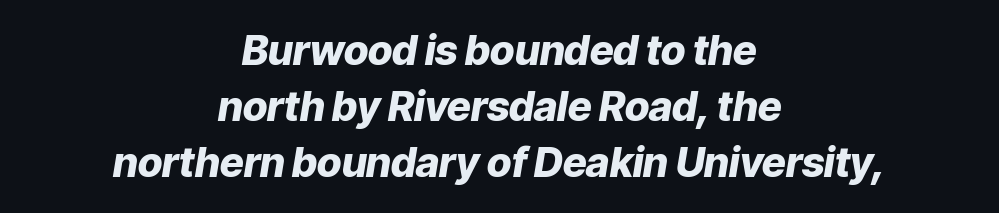
Q: Is the text bold? A: Yes.
Q: Is the text italic (slanted)? A: Yes, it leans right by about 9 degrees.
Q: Is the text underlined? A: No.
Q: How is the paragraph aligned? A: Centered.
Q: Is the spacing between letters normal or unusually wide? A: Normal.
Q: Is the spacing between lines tight, normal or loose? A: Normal.
Q: Width (condensed, normal, or wide)? A: Normal.
Q: Stroke contrast? A: Low.
Q: x-height? A: Medium.
Q: Monospaced? A: No.
